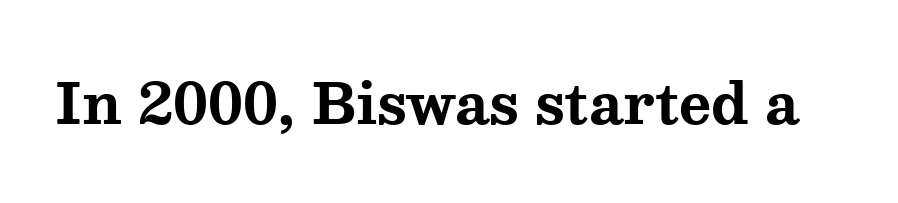
The image shows 55 px bold, wide serif type, upright; set normal letter spacing, not underlined; medium stroke contrast and a medium x-height.
